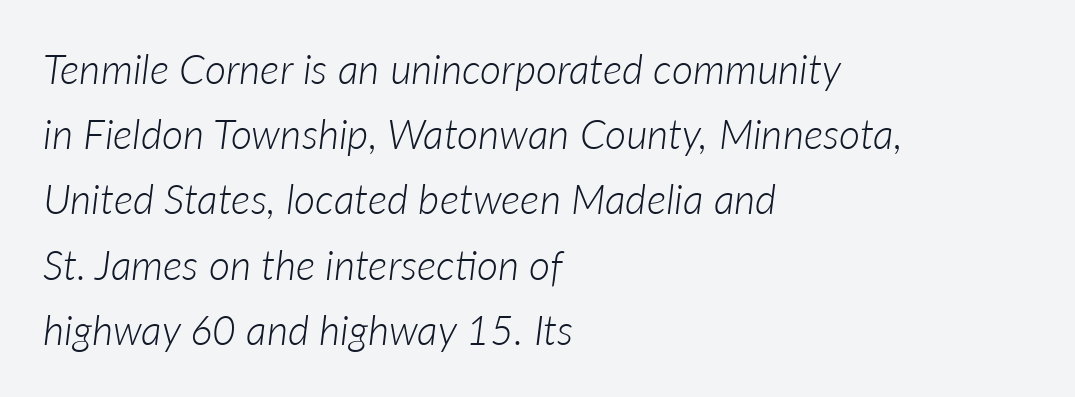
Q: Is the text bold? A: No.
Q: Is the text italic (slanted)? A: Yes, it leans right by about 7 degrees.
Q: Is the text underlined? A: No.
Q: How is the paragraph aligned? A: Left-aligned.
Q: Is the spacing between letters normal or unusually wide? A: Normal.
Q: Is the spacing between lines tight, normal or loose? A: Normal.
Q: Width (condensed, normal, or wide)? A: Normal.
Q: Stroke contrast? A: Low.
Q: x-height? A: Medium.
Q: Monospaced? A: No.
